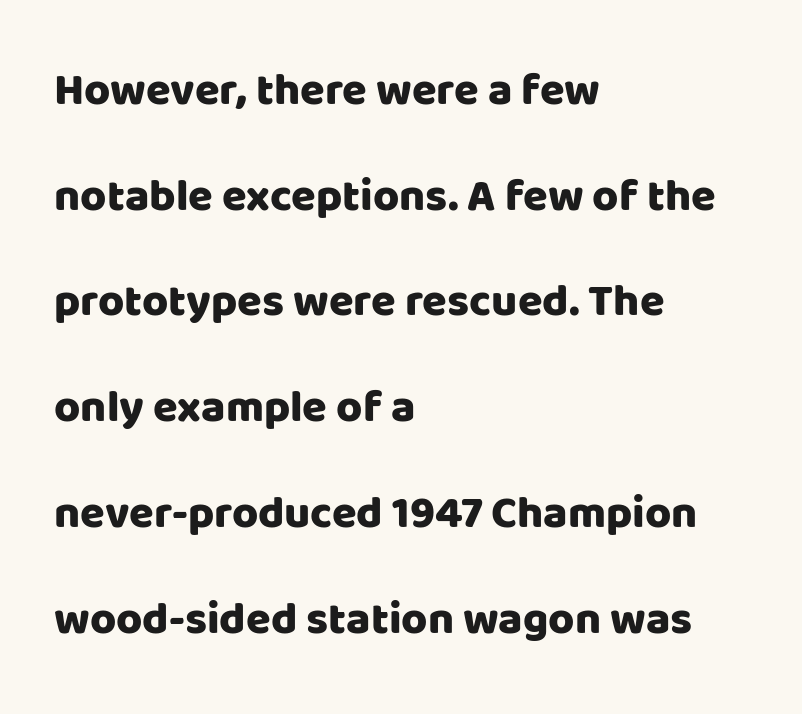
The image shows 45 px sans-serif type, upright; set left-aligned, loose line spacing (2.35x), normal letter spacing, not underlined; low stroke contrast and a large x-height.
